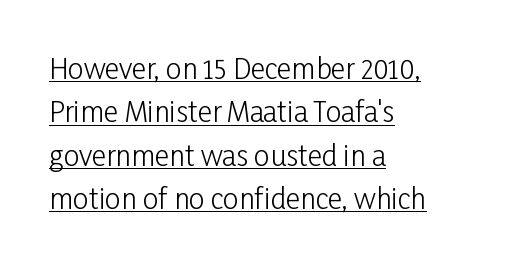
The image shows 28 px light, condensed sans-serif type, upright; set left-aligned, normal line spacing (1.55x), normal letter spacing, underlined; low stroke contrast and a medium x-height.
